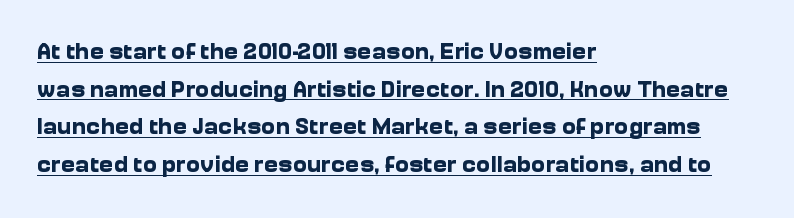
{"italic": "no", "bold": "yes", "underline": "yes", "align": "left", "line_spacing": "normal", "line_spacing_ratio": 1.57, "letter_spacing": "normal", "letter_spacing_em": 0.0, "glyph_px": 24}
